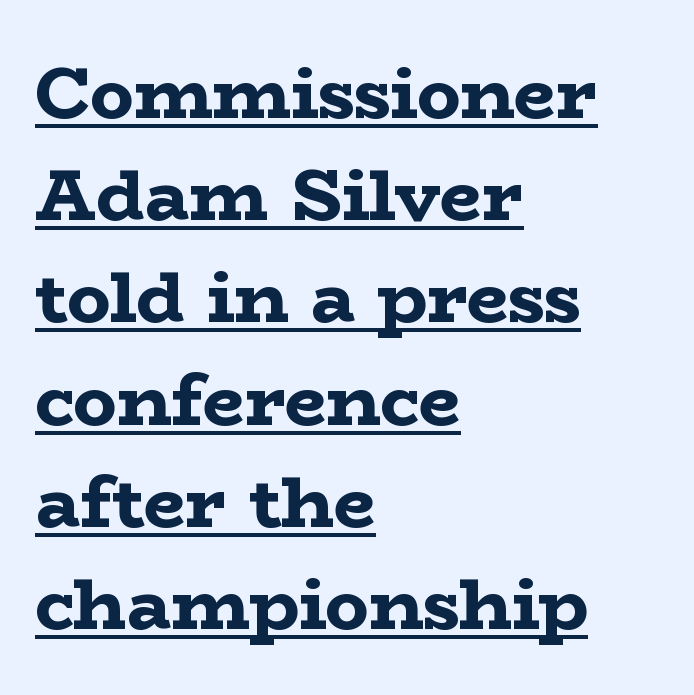
The image shows 73 px bold, wide serif type, upright; set left-aligned, normal line spacing (1.4x), normal letter spacing, underlined; low stroke contrast and a medium x-height.
